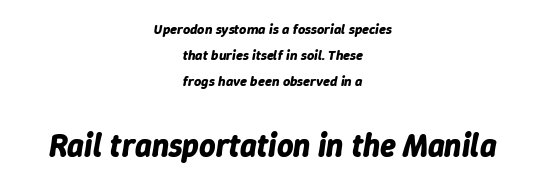
Q: Is the text bold? A: Yes.
Q: Is the text italic (slanted)? A: Yes, it leans right by about 9 degrees.
Q: Is the text underlined? A: No.
Q: How is the paragraph aligned? A: Centered.
Q: Is the spacing between letters normal or unusually wide? A: Normal.
Q: Which block of text is set in a larger size, the first (top) or the second (bottom)? A: The second (bottom) one.
Q: Width (condensed, normal, or wide)? A: Normal.
Q: Stroke contrast? A: Low.
Q: x-height? A: Medium.
Q: Monospaced? A: No.
